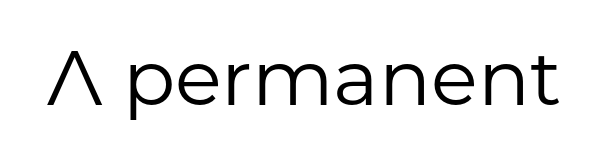
Q: Is the text bold? A: No.
Q: Is the text italic (slanted)? A: No, it is upright.
Q: Is the typeface a serif or a sans-serif typeface? A: Sans-serif.
Q: Is the text underlined? A: No.
Q: Is the spacing between letters normal or unusually wide? A: Normal.
Q: Width (condensed, normal, or wide)? A: Normal.
Q: Stroke contrast? A: Low.
Q: x-height? A: Medium.
Q: Monospaced? A: No.
